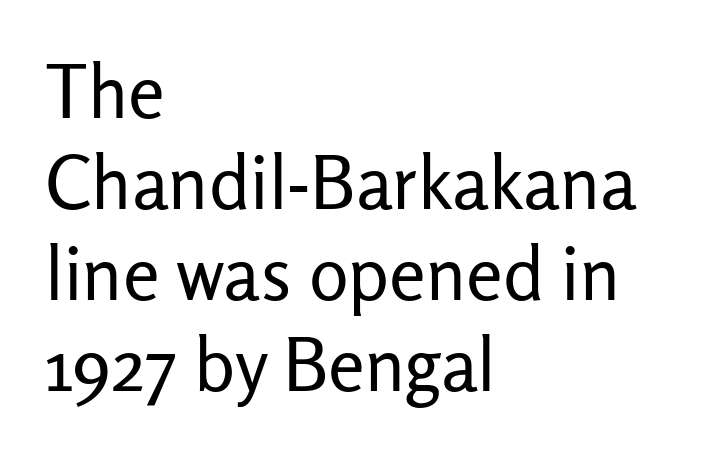
The image shows 74 px regular-weight sans-serif type, upright; set left-aligned, line spacing 1.23x, normal letter spacing, not underlined; low stroke contrast and a medium x-height.
